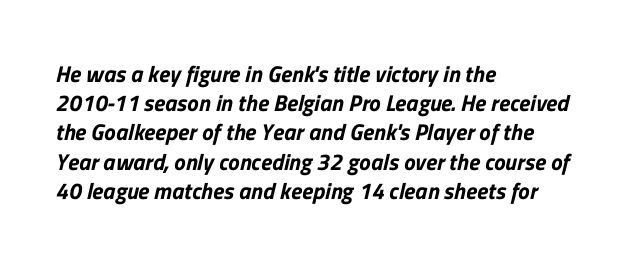
Q: Is the text underlined? A: No.
Q: How is the paragraph aligned? A: Left-aligned.
Q: Is the spacing between letters normal or unusually wide? A: Normal.
Q: Is the spacing between lines tight, normal or loose? A: Normal.
